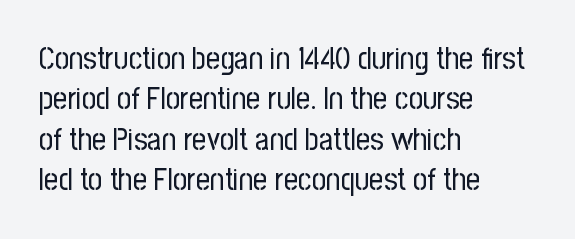
The image shows 31 px regular-weight, condensed sans-serif type, upright; set left-aligned, normal line spacing (1.3x), normal letter spacing, not underlined; low stroke contrast and a medium x-height.
